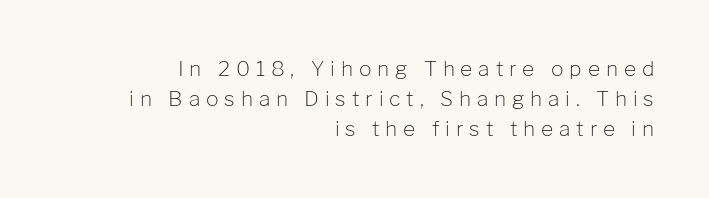
Q: Is the text bold? A: No.
Q: Is the text italic (slanted)? A: No, it is upright.
Q: Is the text underlined? A: No.
Q: How is the paragraph aligned? A: Right-aligned.
Q: Is the spacing between letters normal or unusually wide? A: Unusually wide.
Q: Is the spacing between lines tight, normal or loose? A: Normal.
